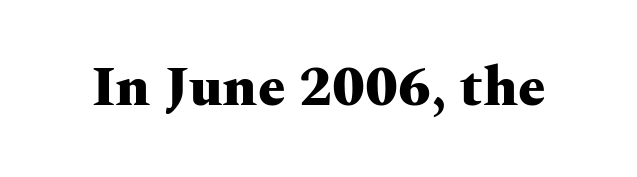
{"serif": "yes", "italic": "no", "bold": "yes", "weight": "heavy", "width": "wide", "stroke_contrast": "medium", "x_height": "medium", "monospaced": "no", "underline": "no", "letter_spacing": "normal", "letter_spacing_em": 0.0, "glyph_px": 55}
